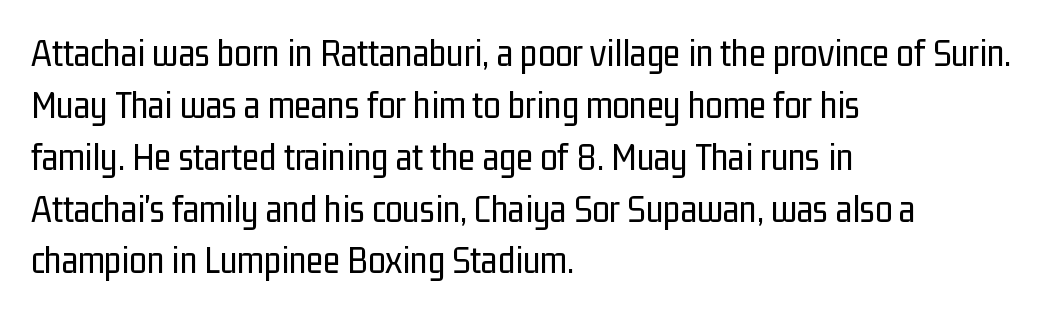
Q: Is the text bold? A: No.
Q: Is the text italic (slanted)? A: No, it is upright.
Q: Is the typeface a serif or a sans-serif typeface? A: Sans-serif.
Q: Is the text underlined? A: No.
Q: How is the paragraph aligned? A: Left-aligned.
Q: Is the spacing between letters normal or unusually wide? A: Normal.
Q: Is the spacing between lines tight, normal or loose? A: Normal.
Q: Width (condensed, normal, or wide)? A: Condensed.
Q: Stroke contrast? A: Low.
Q: x-height? A: Medium.
Q: Monospaced? A: No.
